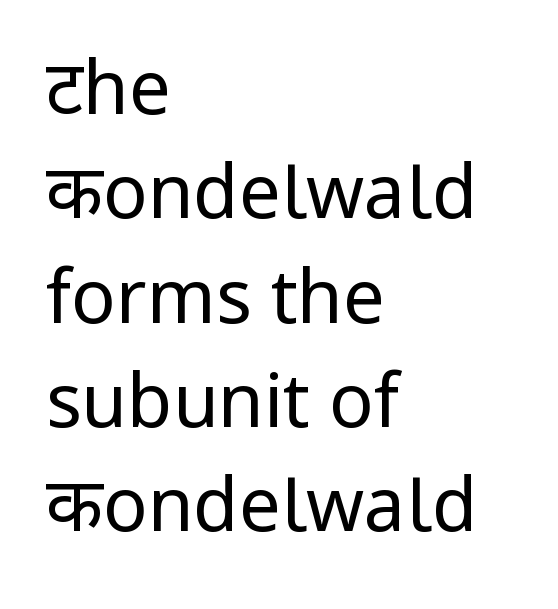
The image shows 74 px regular-weight sans-serif type, upright; set left-aligned, normal line spacing (1.41x), normal letter spacing, not underlined; low stroke contrast and a medium x-height.
